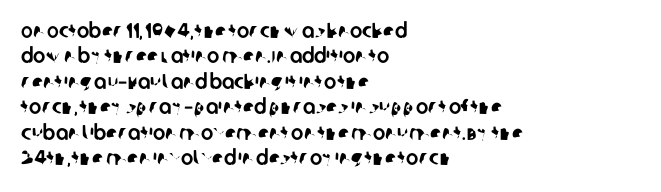
The gaps between neighbouring characters are ordinary and unremarkable. Anything drawn beneath the words? Only blank space. The rendering anchors every line to the left-hand side.
